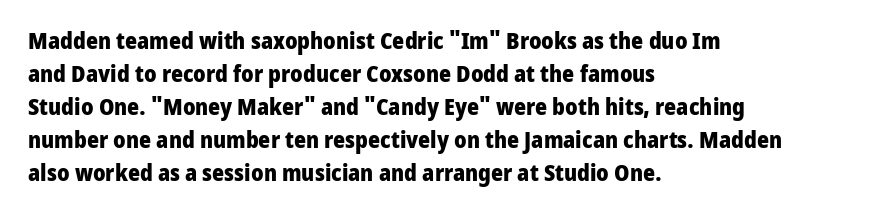
The gaps between neighbouring characters are ordinary and unremarkable. A dark, heavy texture on the line: the type is bold. Leftover space on each line is placed entirely after the last word. Reading down the column, the eye jumps a familiar distance to each next line. This is the regular roman posture of the typeface.
